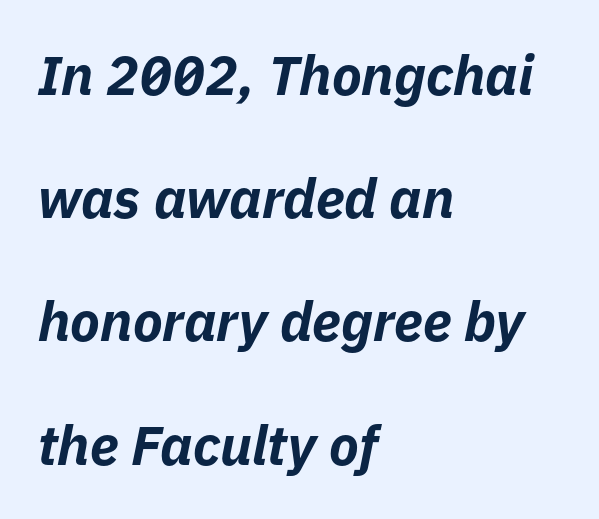
{"italic": "yes", "lean": "right", "slant_degrees": 11, "bold": "yes", "weight": "bold", "width": "normal", "stroke_contrast": "low", "x_height": "medium", "monospaced": "no", "underline": "no", "align": "left", "line_spacing": "loose", "line_spacing_ratio": 2.24, "letter_spacing": "normal", "letter_spacing_em": 0.0, "glyph_px": 55}
